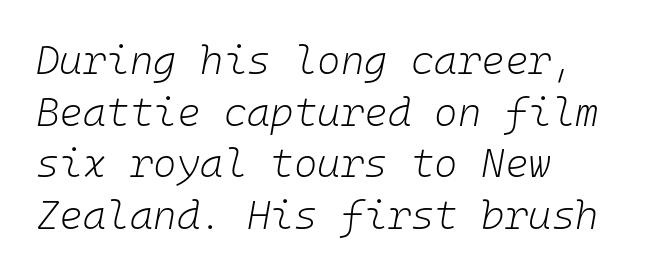
Any mark beneath the type? The region is blank. The passage shown stacks its lines at a standard gap. Honestly, the letter spacing is just normal — you wouldn't notice it. The rendering uses typewriter-style spacing with identical character cells. Emphasis-style slanted type is in use.
